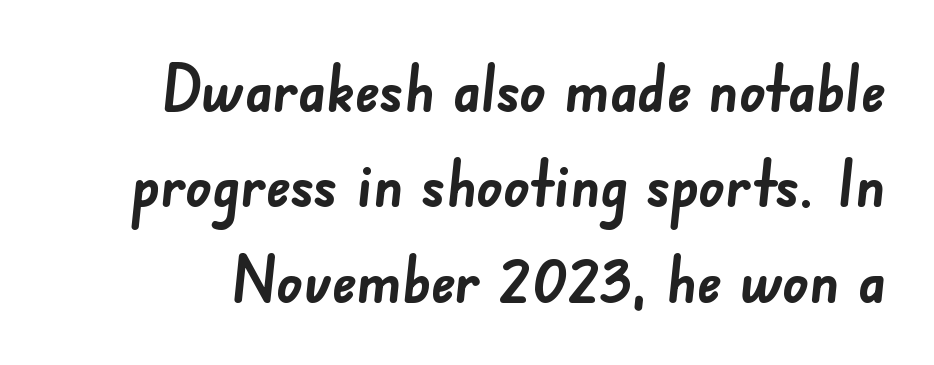
{"serif": "no", "bold": "yes", "weight": "semibold", "width": "normal", "stroke_contrast": "low", "x_height": "small", "monospaced": "no", "underline": "no", "line_spacing": "normal", "line_spacing_ratio": 1.49, "letter_spacing": "normal", "letter_spacing_em": 0.0, "glyph_px": 64}
